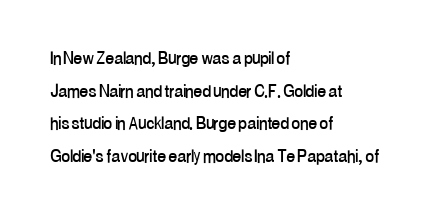
The line-height multiplier appears to be the usual default. Posture: straight, roman, zero tilt. This sample uses plain, unmodified letter spacing. No word sits above an underline.
